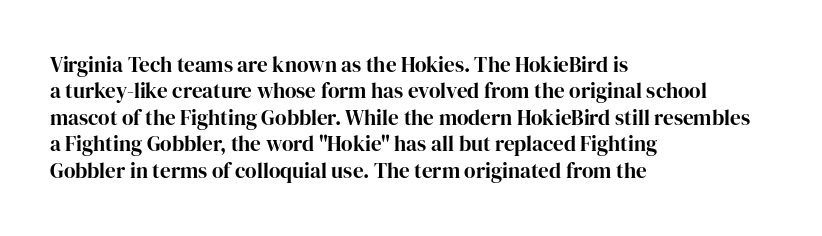
Q: Is the text bold? A: Yes.
Q: Is the text italic (slanted)? A: No, it is upright.
Q: Is the text underlined? A: No.
Q: How is the paragraph aligned? A: Left-aligned.
Q: Is the spacing between letters normal or unusually wide? A: Normal.
Q: Is the spacing between lines tight, normal or loose? A: Normal.
